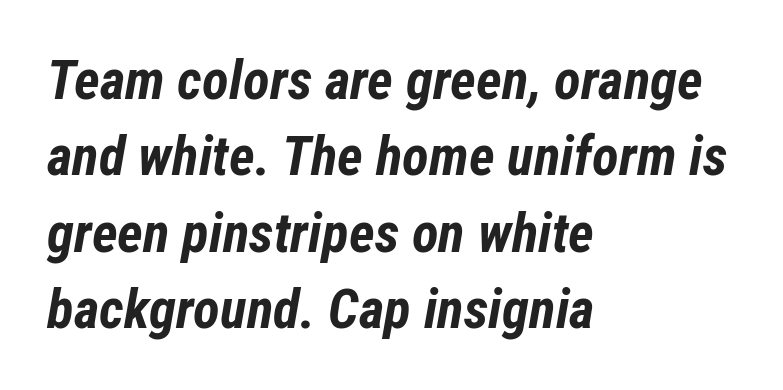
The image shows 55 px bold, condensed type, italic (leaning right); set left-aligned, normal line spacing (1.39x), normal letter spacing, not underlined; low stroke contrast and a medium x-height.
